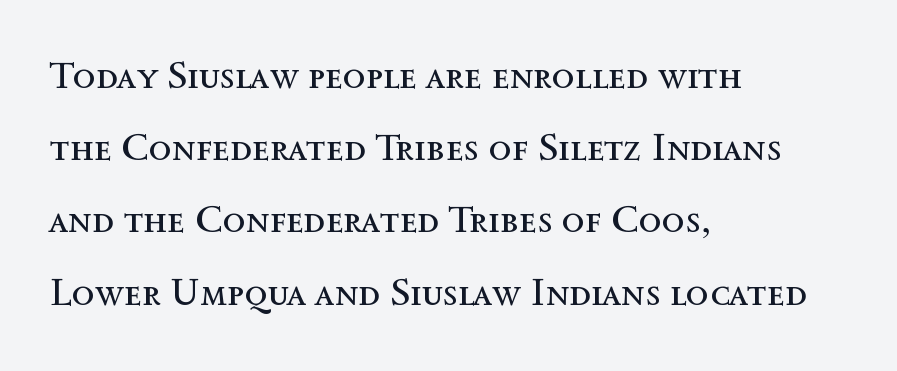
Q: Is the text bold? A: No.
Q: Is the text italic (slanted)? A: No, it is upright.
Q: Is the text underlined? A: No.
Q: How is the paragraph aligned? A: Left-aligned.
Q: Is the spacing between letters normal or unusually wide? A: Normal.
Q: Is the spacing between lines tight, normal or loose? A: Loose.
Q: Width (condensed, normal, or wide)? A: Normal.
Q: x-height? A: Medium.
Q: Monospaced? A: No.
